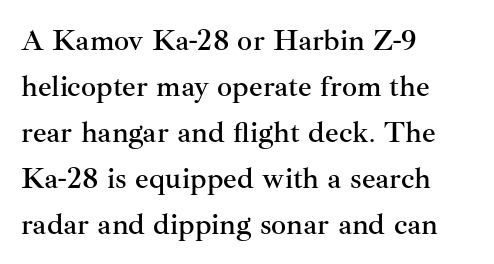
{"serif": "yes", "italic": "no", "width": "normal", "stroke_contrast": "medium", "x_height": "small", "monospaced": "no", "underline": "no", "align": "left", "line_spacing": "normal", "line_spacing_ratio": 1.53, "letter_spacing": "normal", "letter_spacing_em": 0.0, "glyph_px": 30}
